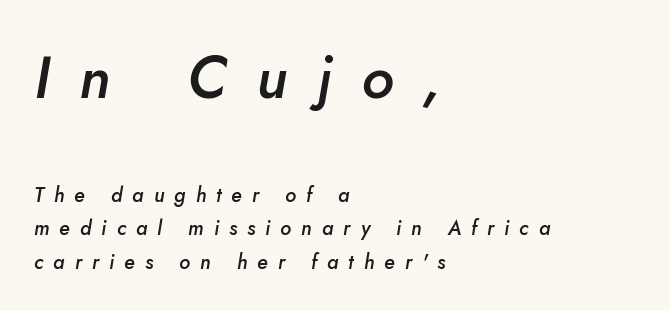
The image shows 59 px semibold type, italic (leaning right); set left-aligned, normal line spacing (1.67x), unusually wide letter spacing (+0.5 em), not underlined; the first (top) block is 2.95x larger; low stroke contrast and a small x-height.
